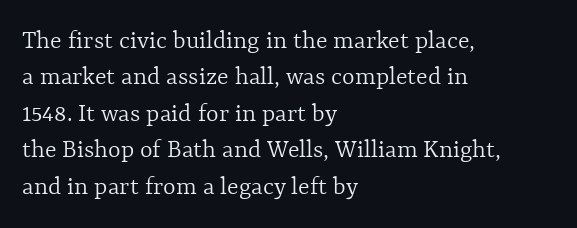
The image shows 27 px text type, upright; set left-aligned, normal line spacing (1.35x), normal letter spacing, not underlined.
